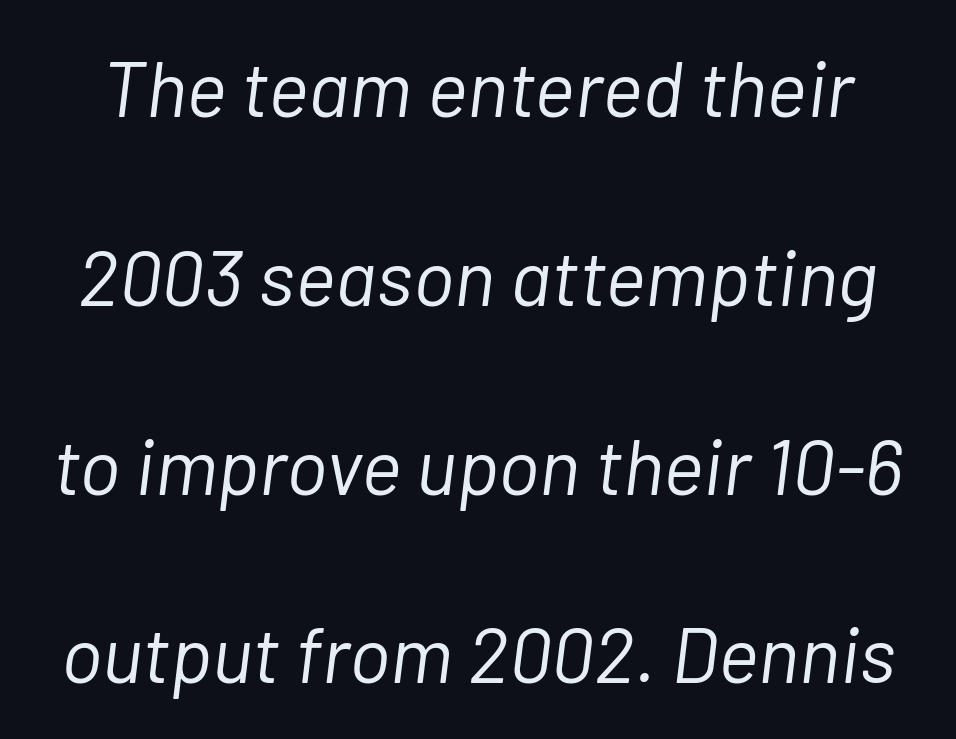
{"italic": "yes", "lean": "right", "slant_degrees": 7, "bold": "no", "weight": "light", "width": "normal", "stroke_contrast": "low", "x_height": "medium", "monospaced": "no", "underline": "no", "line_spacing": "loose", "line_spacing_ratio": 2.42, "letter_spacing": "normal", "letter_spacing_em": 0.0, "glyph_px": 78}
